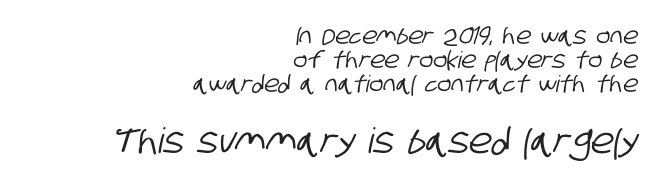
{"serif": "no", "width": "condensed", "stroke_contrast": "low", "x_height": "large", "monospaced": "no", "underline": "no", "align": "right", "line_spacing": "tight", "line_spacing_ratio": 1.05, "letter_spacing": "normal", "letter_spacing_em": 0.0, "larger_block": "second", "size_ratio": 1.52, "glyph_px": 35}
